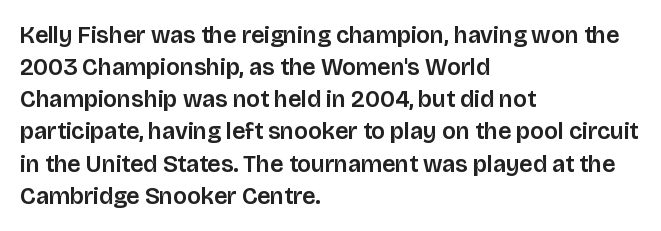
Q: Is the text italic (slanted)? A: No, it is upright.
Q: Is the text underlined? A: No.
Q: How is the paragraph aligned? A: Left-aligned.
Q: Is the spacing between letters normal or unusually wide? A: Normal.
Q: Is the spacing between lines tight, normal or loose? A: Normal.
